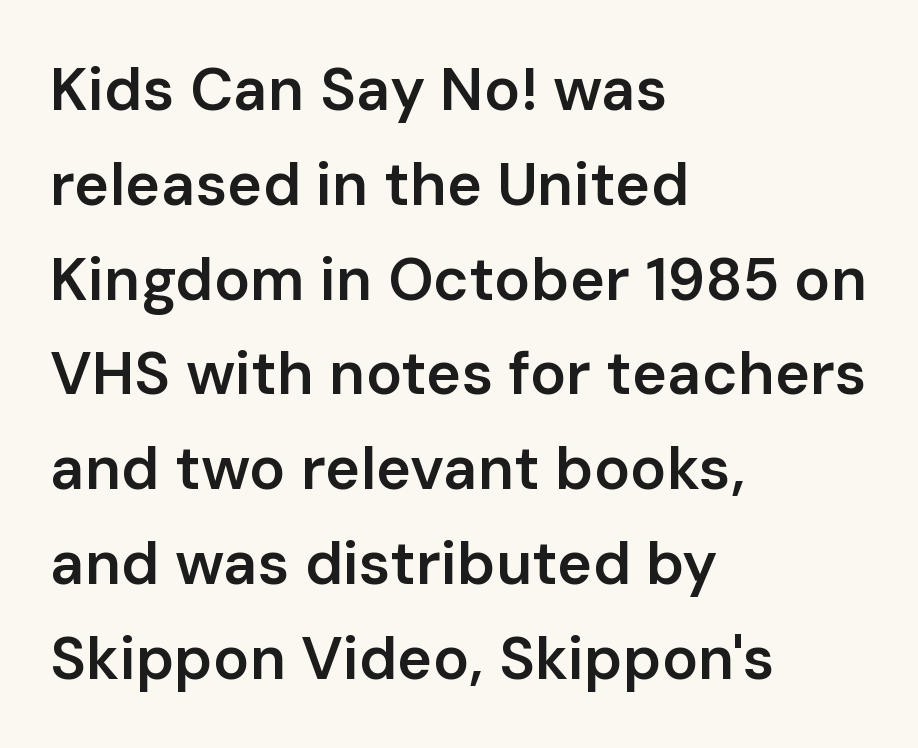
The passage shown stacks its lines at a standard gap. The designer went with a sans here, leaving each stem footless. The typesetting leans somewhat heavy: a semibold. The passage shown has conventional tracking throughout.
